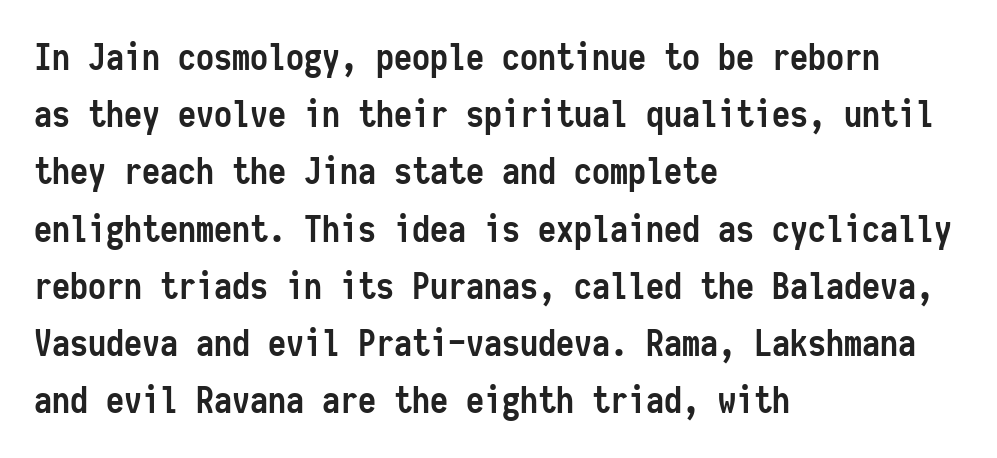
{"serif": "no", "italic": "no", "bold": "yes", "weight": "semibold", "width": "condensed", "stroke_contrast": "low", "x_height": "medium", "monospaced": "yes", "underline": "no", "align": "left", "line_spacing": "normal", "line_spacing_ratio": 1.59, "letter_spacing": "normal", "letter_spacing_em": 0.0, "glyph_px": 36}
